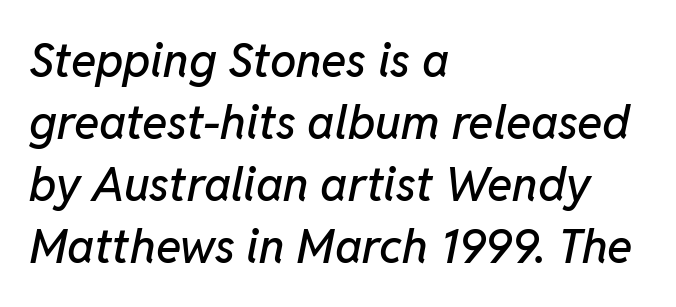
Q: Is the text italic (slanted)? A: Yes, it leans right by about 11 degrees.
Q: Is the text underlined? A: No.
Q: How is the paragraph aligned? A: Left-aligned.
Q: Is the spacing between letters normal or unusually wide? A: Normal.
Q: Is the spacing between lines tight, normal or loose? A: Normal.
Q: Width (condensed, normal, or wide)? A: Normal.
Q: Stroke contrast? A: Low.
Q: x-height? A: Medium.
Q: Monospaced? A: No.
